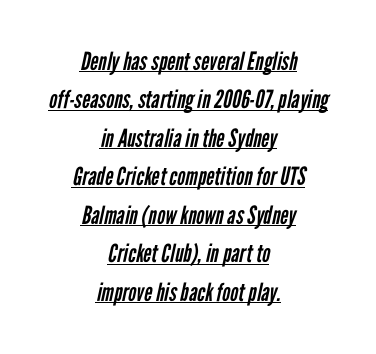
The image shows 25 px text type; set centered, normal line spacing (1.54x), normal letter spacing, underlined.
